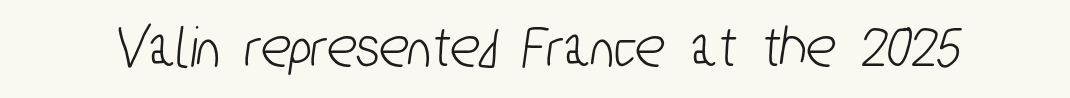
{"serif": "no", "width": "condensed", "stroke_contrast": "low", "x_height": "medium", "monospaced": "no", "underline": "no", "letter_spacing": "normal", "letter_spacing_em": 0.0, "glyph_px": 61}
